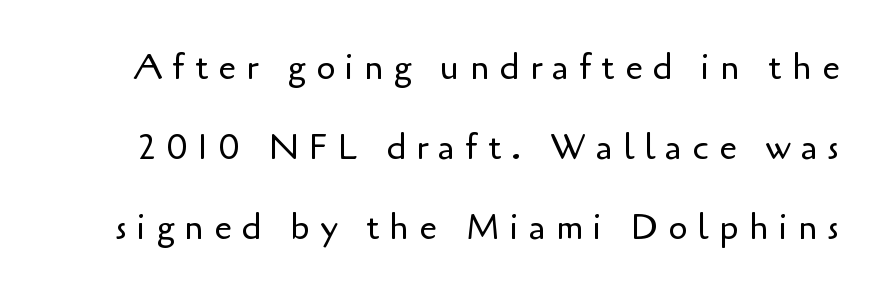
Q: Is the text bold? A: No.
Q: Is the text italic (slanted)? A: No, it is upright.
Q: Is the typeface a serif or a sans-serif typeface? A: Sans-serif.
Q: Is the text underlined? A: No.
Q: Is the spacing between letters normal or unusually wide? A: Unusually wide.
Q: Is the spacing between lines tight, normal or loose? A: Loose.
Q: Width (condensed, normal, or wide)? A: Normal.
Q: Stroke contrast? A: Low.
Q: x-height? A: Small.
Q: Monospaced? A: No.
